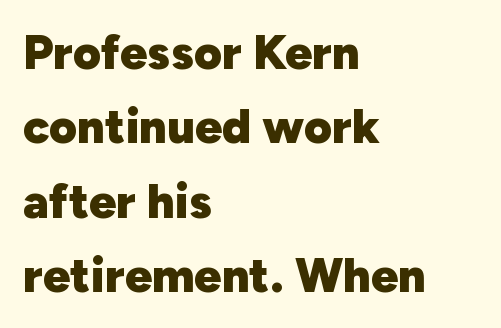
Q: Is the text bold? A: Yes.
Q: Is the text italic (slanted)? A: No, it is upright.
Q: Is the typeface a serif or a sans-serif typeface? A: Sans-serif.
Q: Is the text underlined? A: No.
Q: How is the paragraph aligned? A: Left-aligned.
Q: Is the spacing between letters normal or unusually wide? A: Normal.
Q: Is the spacing between lines tight, normal or loose? A: Normal.
Q: Width (condensed, normal, or wide)? A: Normal.
Q: Stroke contrast? A: Low.
Q: x-height? A: Medium.
Q: Monospaced? A: No.
